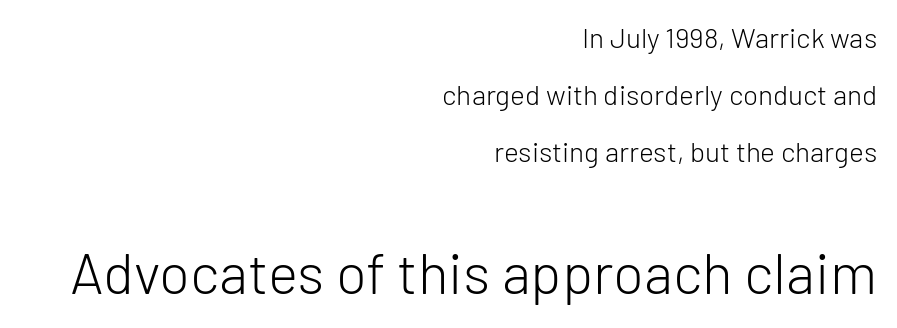
The letterforms sit shoulder to shoulder at normal distance. Underline: absent. This sample uses an upright cut, with every glyph sitting square on the baseline. The face used here is proportionally spaced, like ordinary book or web type.
